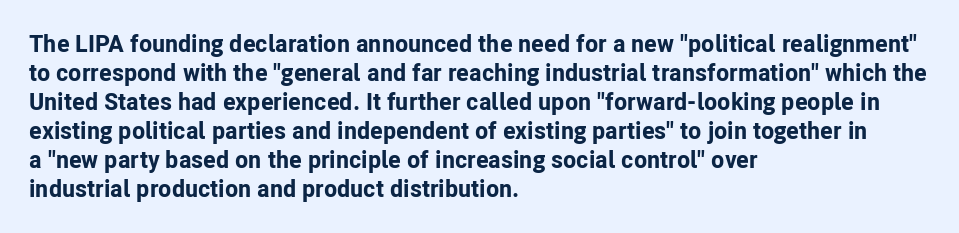
Bold? Absolutely — the strokes are thick and heavy. These lines are set flush left with a ragged right edge. Each row of text sits above clean, open space. There is no visible air inserted between adjacent glyphs. The type sits square on the baseline with zero lean.
